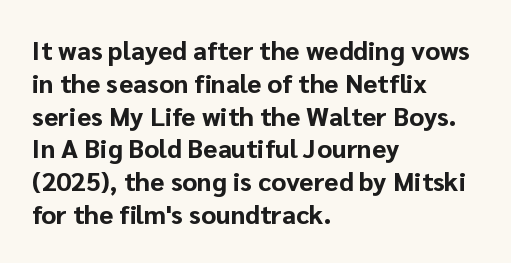
Q: Is the text bold? A: Yes.
Q: Is the text italic (slanted)? A: No, it is upright.
Q: Is the text underlined? A: No.
Q: How is the paragraph aligned? A: Left-aligned.
Q: Is the spacing between letters normal or unusually wide? A: Normal.
Q: Is the spacing between lines tight, normal or loose? A: Normal.
